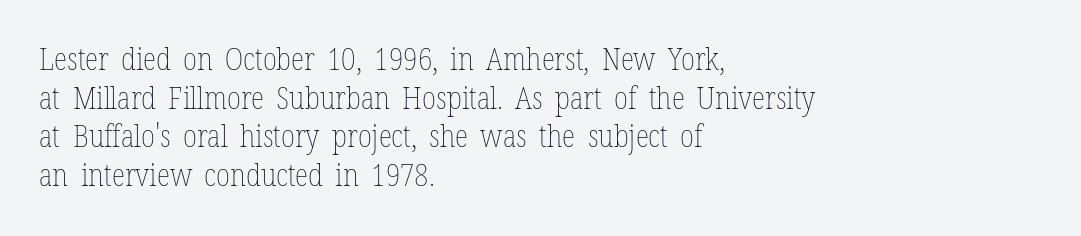
This sample has the flowing, uneven cadence of proportional lettering. The type sits square on the baseline with zero lean. What's the leading like? Ordinary, nothing unusual. This sample is left-justified, so line endings fall wherever the words run out.
